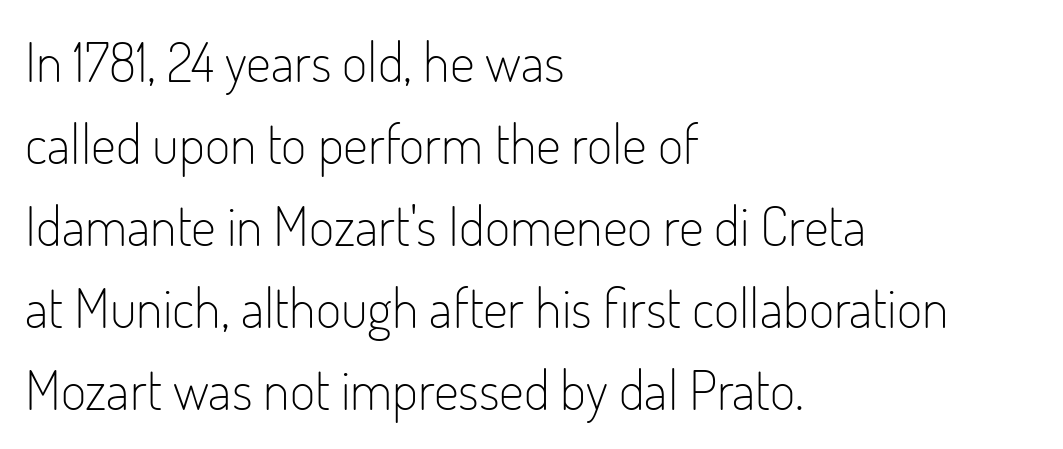
{"serif": "no", "italic": "no", "bold": "no", "weight": "light", "width": "condensed", "stroke_contrast": "low", "x_height": "small", "monospaced": "no", "underline": "no", "align": "left", "line_spacing": "normal", "line_spacing_ratio": 1.49, "letter_spacing": "normal", "letter_spacing_em": 0.0, "glyph_px": 55}
